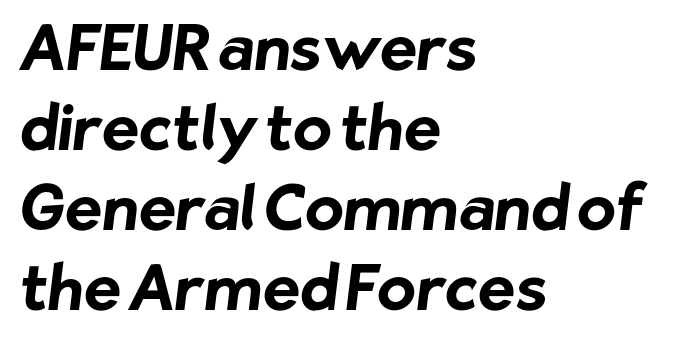
The image shows 63 px bold sans-serif type; set left-aligned, normal line spacing (1.27x), normal letter spacing, not underlined; low stroke contrast and a medium x-height.
